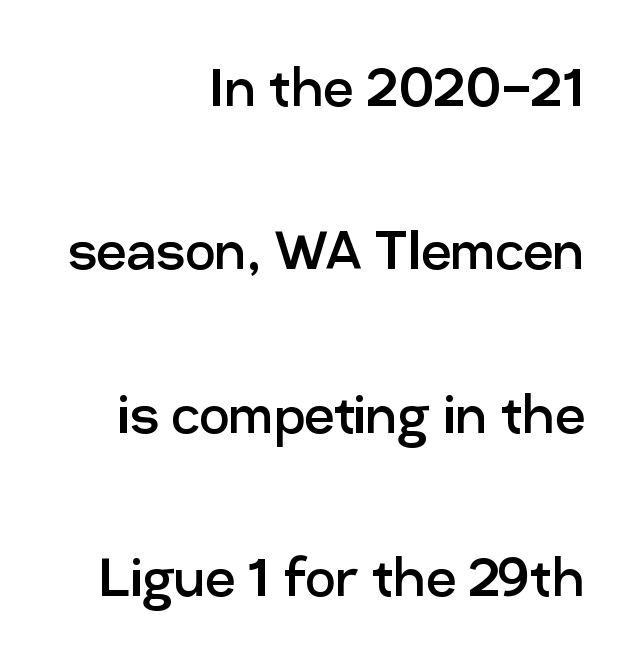
Airy leading. The characters are drawn with everyday or finer stroke widths. Every character sits straight up, as roman type does. Every row of glyphs terminates at an identical x-position on the right. Bare-footed words on every line. Character widths vary here, with narrow letters taking less room than wide ones.
